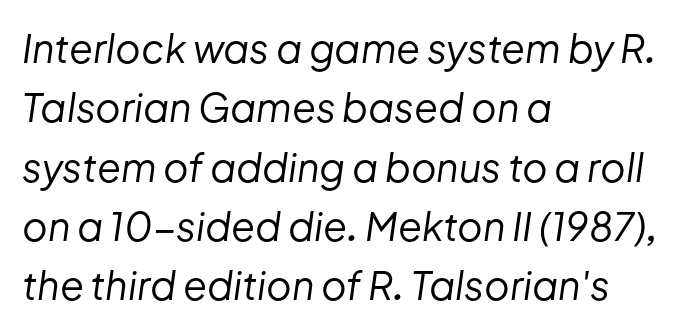
Q: Is the text bold? A: No.
Q: Is the text italic (slanted)? A: Yes, it leans right by about 8 degrees.
Q: Is the text underlined? A: No.
Q: How is the paragraph aligned? A: Left-aligned.
Q: Is the spacing between letters normal or unusually wide? A: Normal.
Q: Is the spacing between lines tight, normal or loose? A: Normal.
Q: Width (condensed, normal, or wide)? A: Normal.
Q: Stroke contrast? A: Low.
Q: x-height? A: Medium.
Q: Monospaced? A: No.
